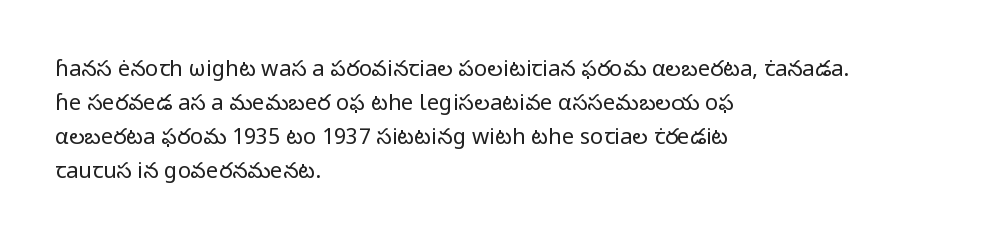
Q: Is the text bold? A: No.
Q: Is the text italic (slanted)? A: No, it is upright.
Q: Is the text underlined? A: No.
Q: How is the paragraph aligned? A: Left-aligned.
Q: Is the spacing between letters normal or unusually wide? A: Normal.
Q: Is the spacing between lines tight, normal or loose? A: Normal.
